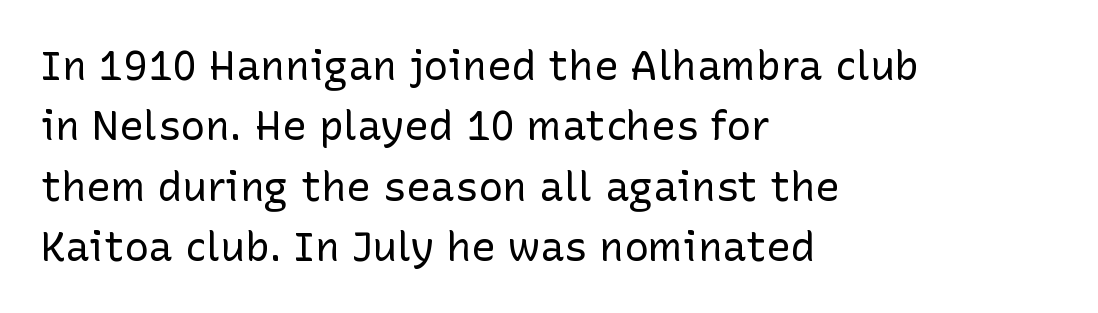
Vertical strokes here are truly vertical. Decoration check: the copy has no underline. The line-height multiplier appears to be the usual default. Each word holds together tightly as a unit, with standard inter-letter gaps.
